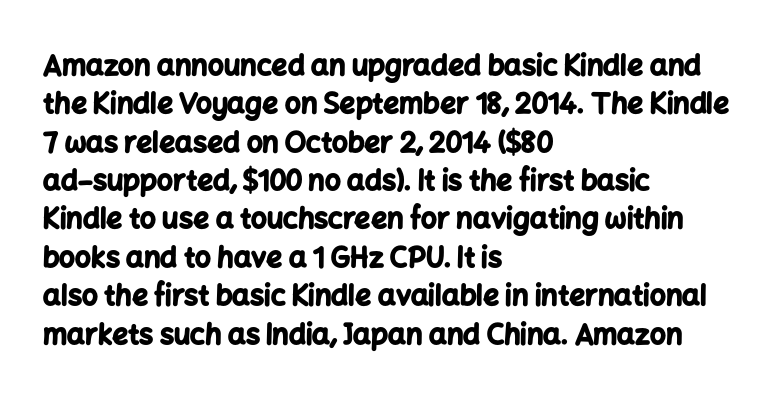
{"serif": "no", "italic": "no", "bold": "yes", "weight": "bold", "width": "normal", "stroke_contrast": "low", "x_height": "medium", "monospaced": "no", "underline": "no", "align": "left", "line_spacing": "normal", "line_spacing_ratio": 1.37, "letter_spacing": "normal", "letter_spacing_em": 0.0, "glyph_px": 28}
